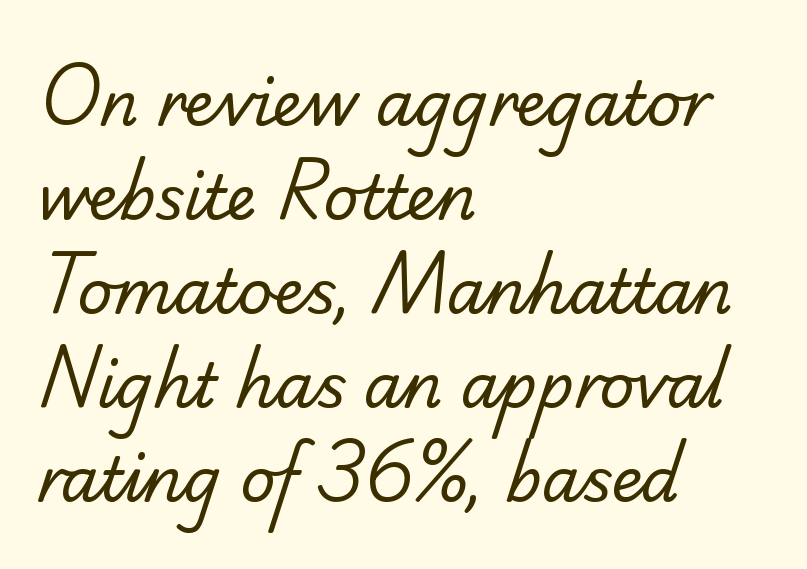
Q: Is the text bold? A: No.
Q: Is the typeface a serif or a sans-serif typeface? A: Serif.
Q: Is the text underlined? A: No.
Q: How is the paragraph aligned? A: Left-aligned.
Q: Is the spacing between letters normal or unusually wide? A: Normal.
Q: Is the spacing between lines tight, normal or loose? A: Normal.
Q: Width (condensed, normal, or wide)? A: Normal.
Q: Stroke contrast? A: Low.
Q: x-height? A: Small.
Q: Monospaced? A: No.
